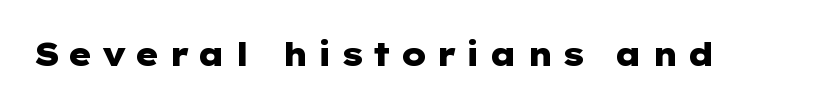
Q: Is the text bold? A: Yes.
Q: Is the text italic (slanted)? A: No, it is upright.
Q: Is the typeface a serif or a sans-serif typeface? A: Sans-serif.
Q: Is the text underlined? A: No.
Q: Is the spacing between letters normal or unusually wide? A: Unusually wide.
Q: Width (condensed, normal, or wide)? A: Wide.
Q: Stroke contrast? A: Low.
Q: x-height? A: Medium.
